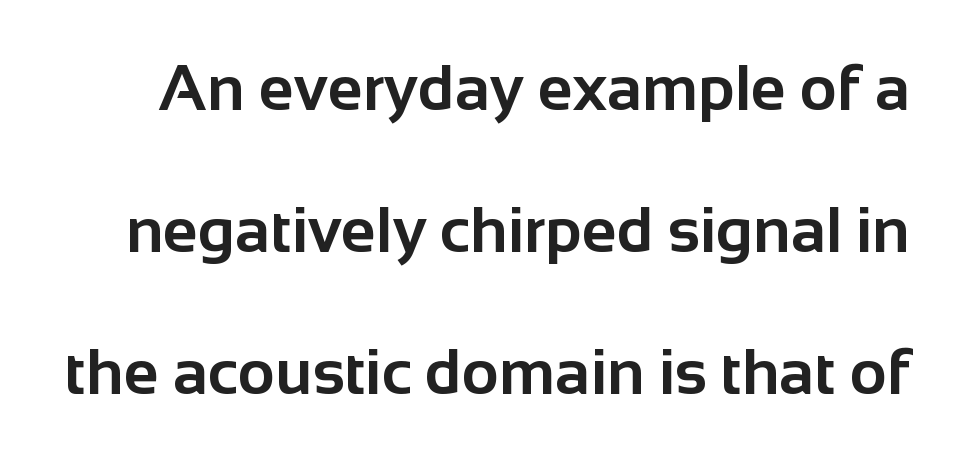
Q: Is the text bold? A: Yes.
Q: Is the text italic (slanted)? A: No, it is upright.
Q: Is the typeface a serif or a sans-serif typeface? A: Sans-serif.
Q: Is the text underlined? A: No.
Q: Is the spacing between letters normal or unusually wide? A: Normal.
Q: Is the spacing between lines tight, normal or loose? A: Loose.
Q: Width (condensed, normal, or wide)? A: Normal.
Q: Stroke contrast? A: Low.
Q: x-height? A: Medium.
Q: Monospaced? A: No.
